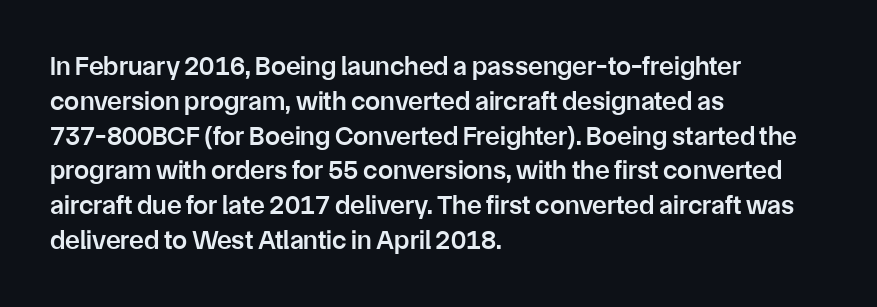
The image shows 27 px text type, upright; set left-aligned, normal line spacing (1.29x), normal letter spacing, not underlined.
